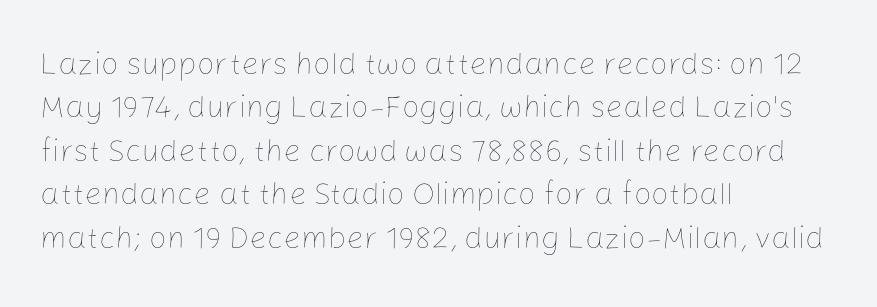
A bare baseline throughout the passage. These lines were composed using upright roman letters. A typesetter would call this zero additional tracking. Proportional: the letters do not fall into vertical columns. This reads as an unemphasized weight, regular at the heaviest. Layout note: lines flush left.
